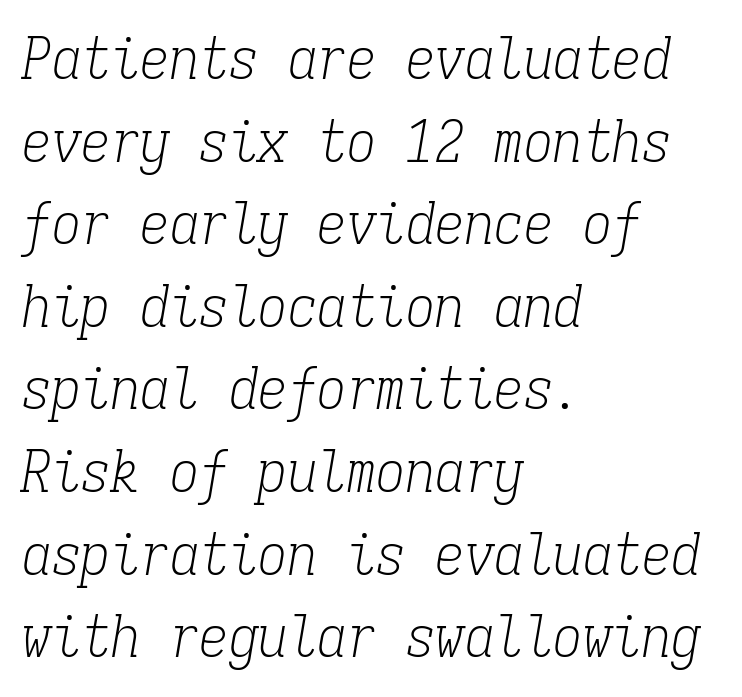
{"serif": "yes", "italic": "yes", "lean": "right", "slant_degrees": 9, "bold": "no", "weight": "light", "width": "condensed", "stroke_contrast": "low", "x_height": "medium", "monospaced": "yes", "underline": "no", "align": "left", "line_spacing": "normal", "line_spacing_ratio": 1.4, "letter_spacing": "normal", "letter_spacing_em": 0.0, "glyph_px": 59}
